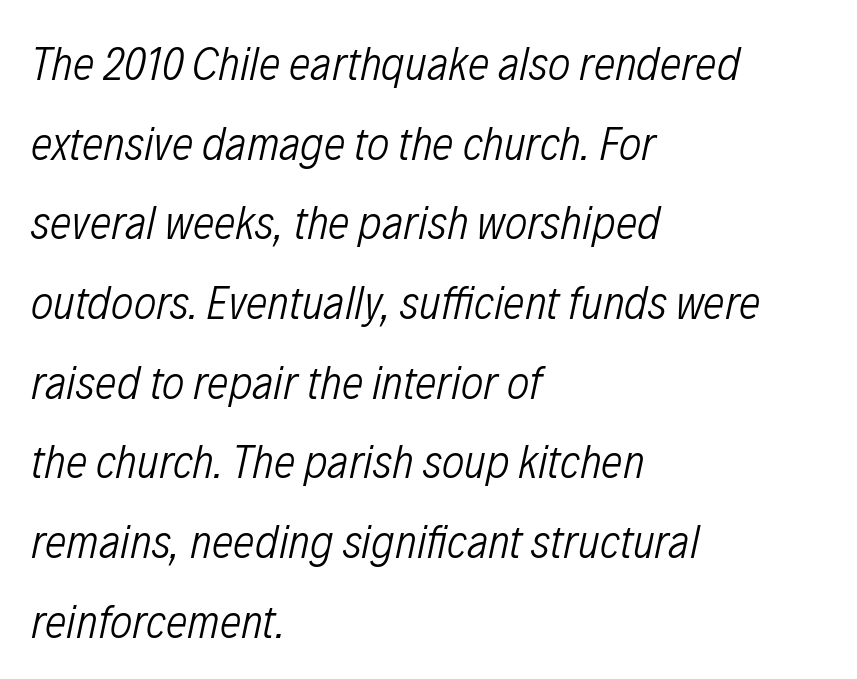
Summary of vertical rhythm: regular, with standard interline spacing. Proportional: the letters do not fall into vertical columns. Italic? Definitely — the glyphs are oblique. Each word holds together tightly as a unit, with standard inter-letter gaps.
